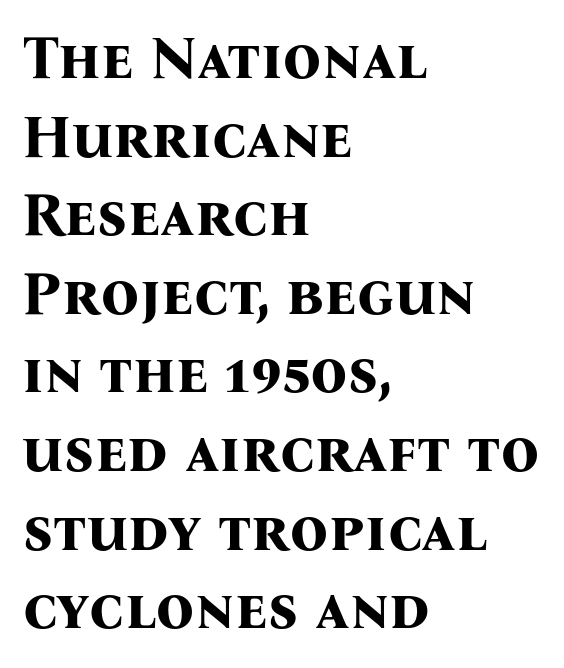
{"serif": "yes", "italic": "no", "bold": "yes", "weight": "bold", "width": "normal", "stroke_contrast": "medium", "x_height": "medium", "monospaced": "no", "underline": "no", "align": "left", "line_spacing": "normal", "line_spacing_ratio": 1.31, "letter_spacing": "normal", "letter_spacing_em": 0.0, "glyph_px": 60}
